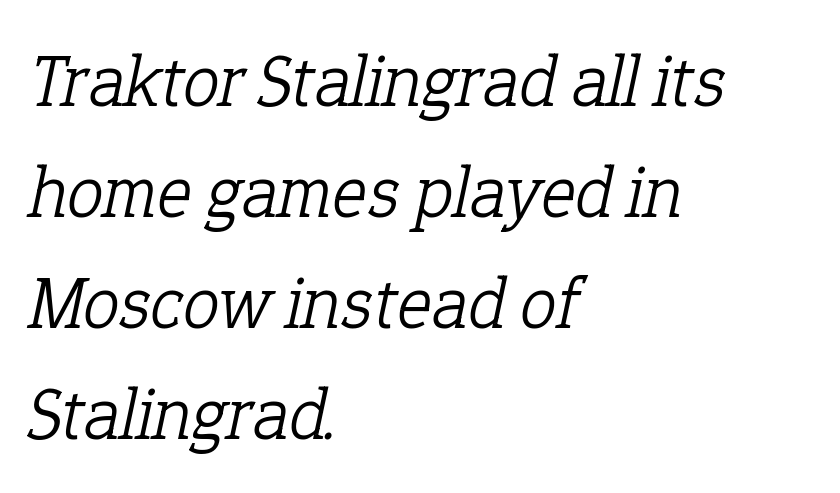
Observe the serifs anchoring each vertical stroke in this sample. The type is set solid horizontally, with unmodified tracking. Clear beneath every line of the passage. Weight: not bold — regular or lighter.
